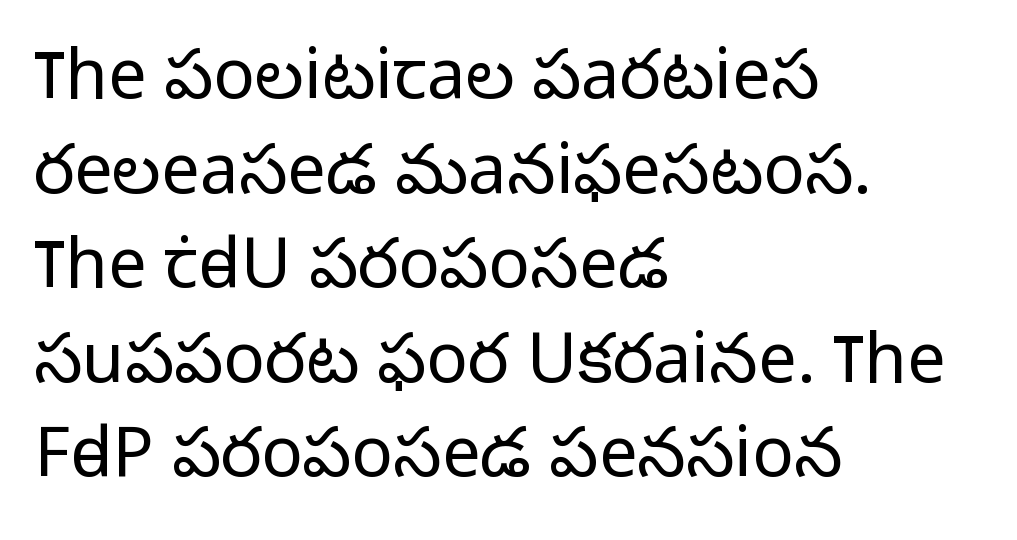
Q: Is the text bold? A: No.
Q: Is the text italic (slanted)? A: No, it is upright.
Q: Is the typeface a serif or a sans-serif typeface? A: Sans-serif.
Q: Is the text underlined? A: No.
Q: How is the paragraph aligned? A: Left-aligned.
Q: Is the spacing between letters normal or unusually wide? A: Normal.
Q: Is the spacing between lines tight, normal or loose? A: Normal.
Q: Width (condensed, normal, or wide)? A: Normal.
Q: Stroke contrast? A: Low.
Q: x-height? A: Medium.
Q: Monospaced? A: No.
